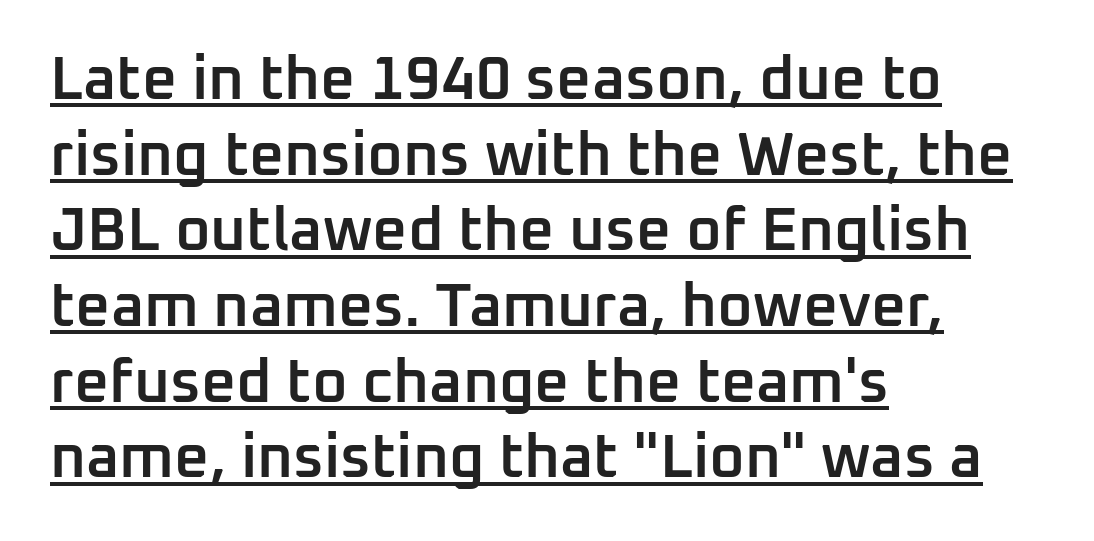
{"serif": "no", "italic": "no", "bold": "semi", "weight": "semibold", "width": "normal", "stroke_contrast": "low", "x_height": "medium", "monospaced": "no", "underline": "yes", "align": "left", "line_spacing_ratio": 1.24, "letter_spacing": "normal", "letter_spacing_em": 0.0, "glyph_px": 61}
